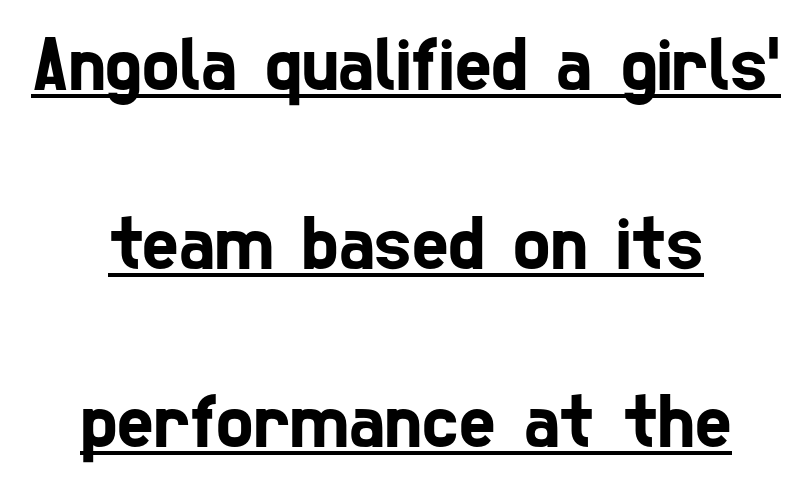
A rule runs beneath these lines of type. A typesetter would call this proportional, since set widths differ per character. A typesetter would label this face a sans. These lines are centered, leaving both edges ragged. The horizontal fit of the characters is conventional and even. Airy leading.
